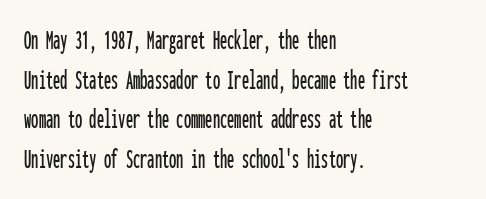
Leading: standard. Rule under the text: the space is simply empty. Each line starts at the same left margin while the right side varies. A roman cut, with each character standing at attention. The passage shown is typed in a monospace face where columns stay perfectly aligned. There is no visible air inserted between adjacent glyphs.
